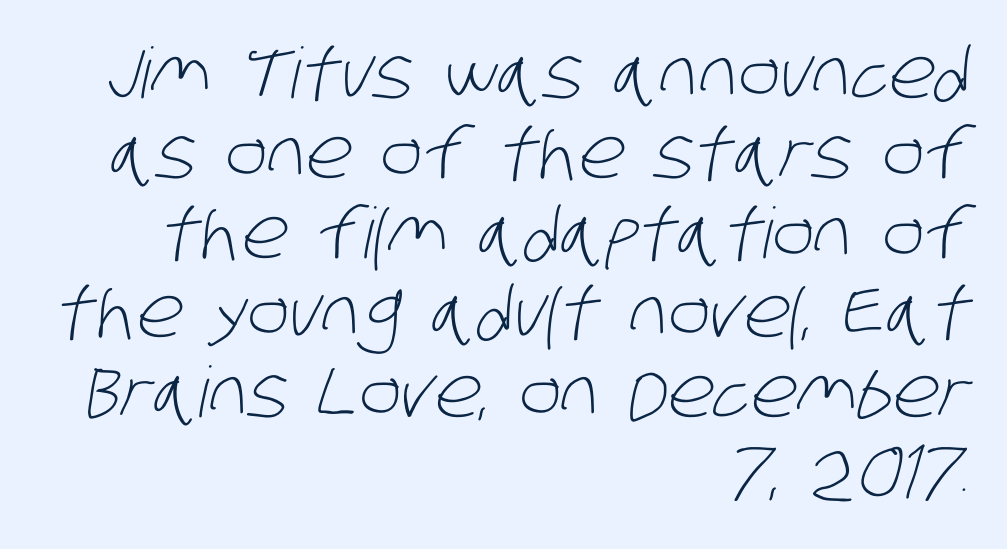
{"serif": "no", "bold": "no", "weight": "light", "width": "condensed", "stroke_contrast": "low", "x_height": "large", "monospaced": "no", "underline": "no", "align": "right", "line_spacing": "tight", "line_spacing_ratio": 1.14, "letter_spacing": "normal", "letter_spacing_em": 0.0, "glyph_px": 70}
